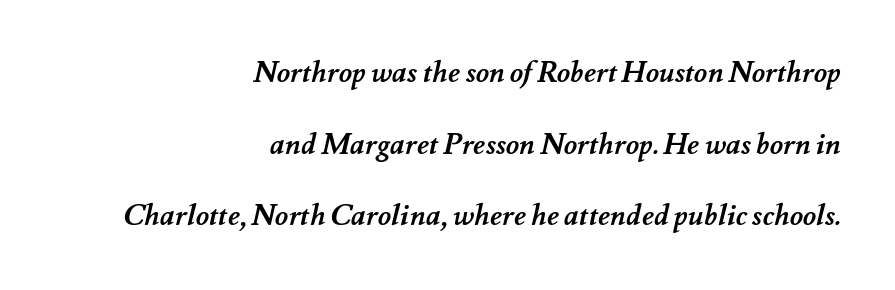
{"bold": "yes", "weight": "semibold", "width": "normal", "stroke_contrast": "medium", "x_height": "small", "monospaced": "no", "underline": "no", "align": "right", "line_spacing": "loose", "line_spacing_ratio": 2.47, "letter_spacing": "normal", "letter_spacing_em": 0.0, "glyph_px": 29}
